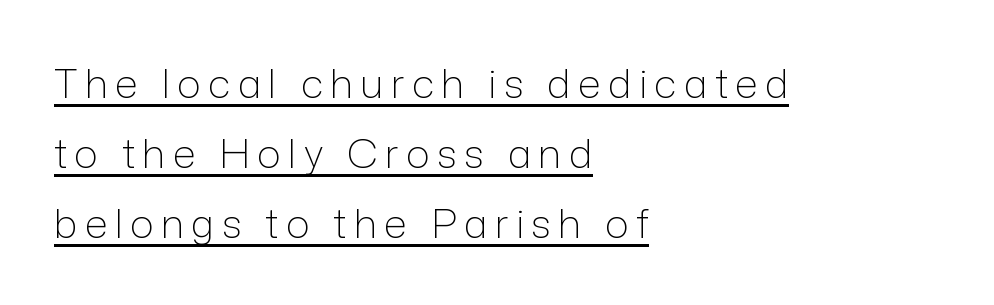
The image shows 40 px light sans-serif type, upright; set left-aligned, line spacing 1.75x, underlined; low stroke contrast and a medium x-height.
